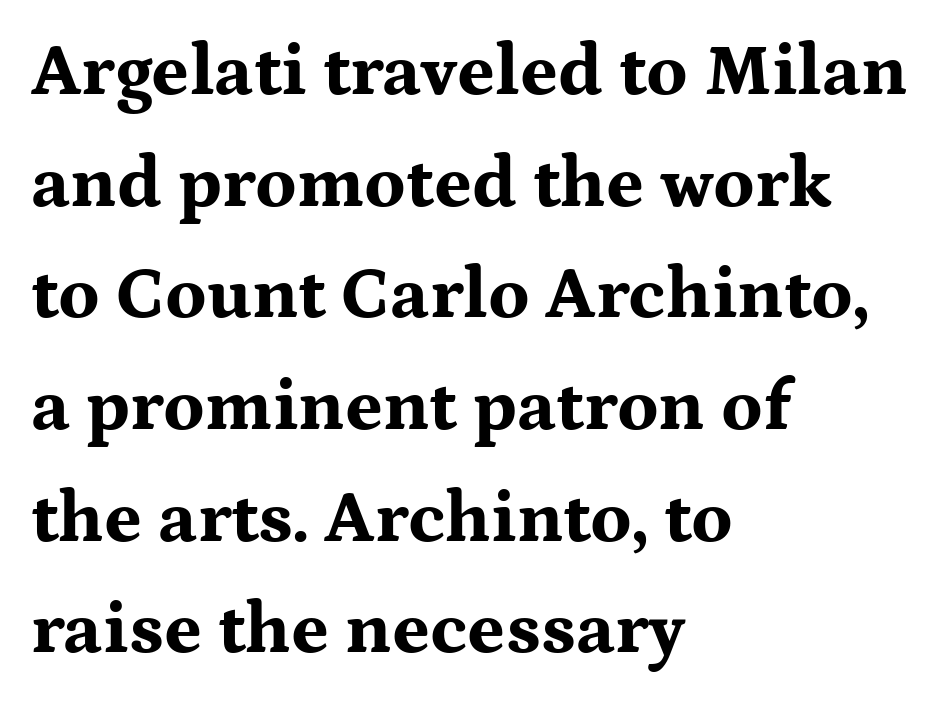
Q: Is the text bold? A: Yes.
Q: Is the text italic (slanted)? A: No, it is upright.
Q: Is the typeface a serif or a sans-serif typeface? A: Serif.
Q: Is the text underlined? A: No.
Q: How is the paragraph aligned? A: Left-aligned.
Q: Is the spacing between letters normal or unusually wide? A: Normal.
Q: Is the spacing between lines tight, normal or loose? A: Normal.
Q: Width (condensed, normal, or wide)? A: Wide.
Q: Stroke contrast? A: Medium.
Q: x-height? A: Medium.
Q: Monospaced? A: No.
